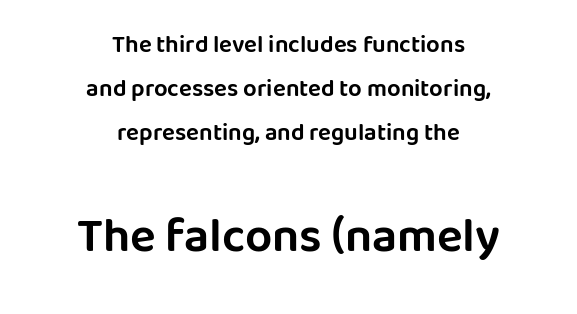
The image shows 48 px sans-serif type, upright; set centered, line spacing 1.84x, normal letter spacing, not underlined; the second (bottom) block is 2.0x larger; low stroke contrast and a large x-height.
